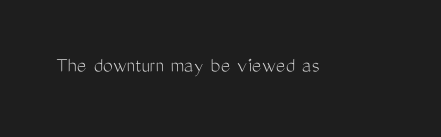
The image shows 22 px text type, upright; set normal letter spacing, not underlined.
